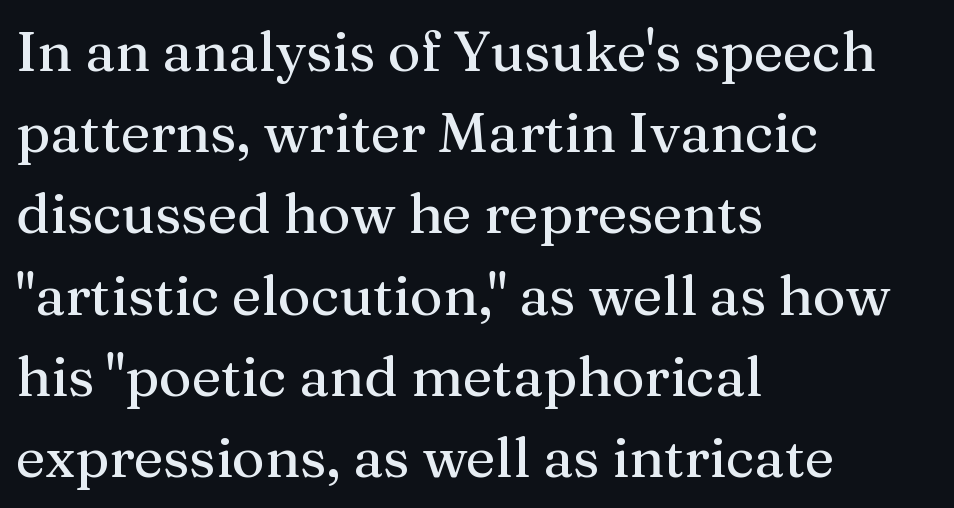
Q: Is the text italic (slanted)? A: No, it is upright.
Q: Is the typeface a serif or a sans-serif typeface? A: Serif.
Q: Is the text underlined? A: No.
Q: How is the paragraph aligned? A: Left-aligned.
Q: Is the spacing between letters normal or unusually wide? A: Normal.
Q: Is the spacing between lines tight, normal or loose? A: Normal.
Q: Width (condensed, normal, or wide)? A: Normal.
Q: Stroke contrast? A: Medium.
Q: x-height? A: Medium.
Q: Monospaced? A: No.
